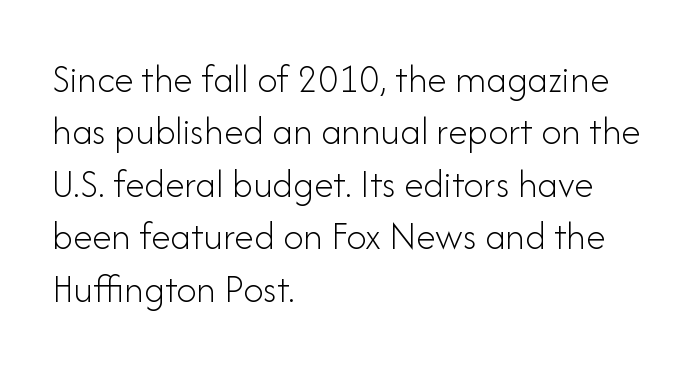
The image shows 40 px light sans-serif type, upright; set left-aligned, normal line spacing (1.31x), normal letter spacing, not underlined; low stroke contrast and a small x-height.
